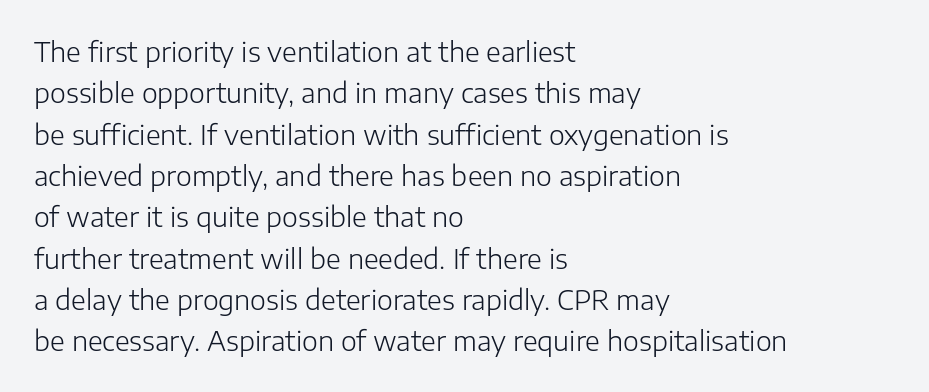
The image shows 27 px text type, upright; set left-aligned, normal line spacing (1.53x), normal letter spacing, not underlined.
